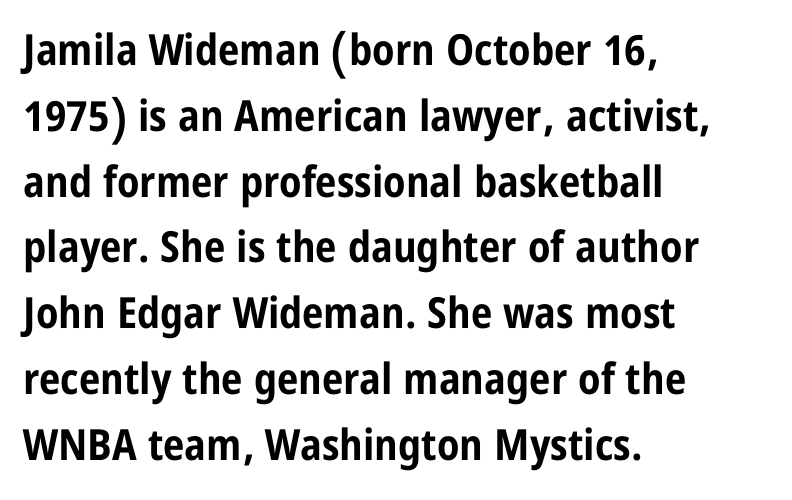
{"serif": "no", "italic": "no", "bold": "yes", "weight": "bold", "width": "condensed", "stroke_contrast": "low", "x_height": "large", "monospaced": "no", "underline": "no", "align": "left", "line_spacing": "normal", "line_spacing_ratio": 1.53, "letter_spacing": "normal", "letter_spacing_em": 0.0, "glyph_px": 43}
